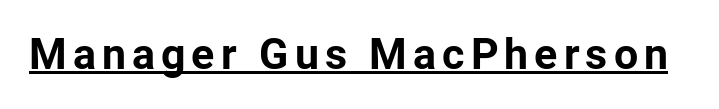
The image shows 43 px bold sans-serif type, upright; set underlined; low stroke contrast and a medium x-height.
